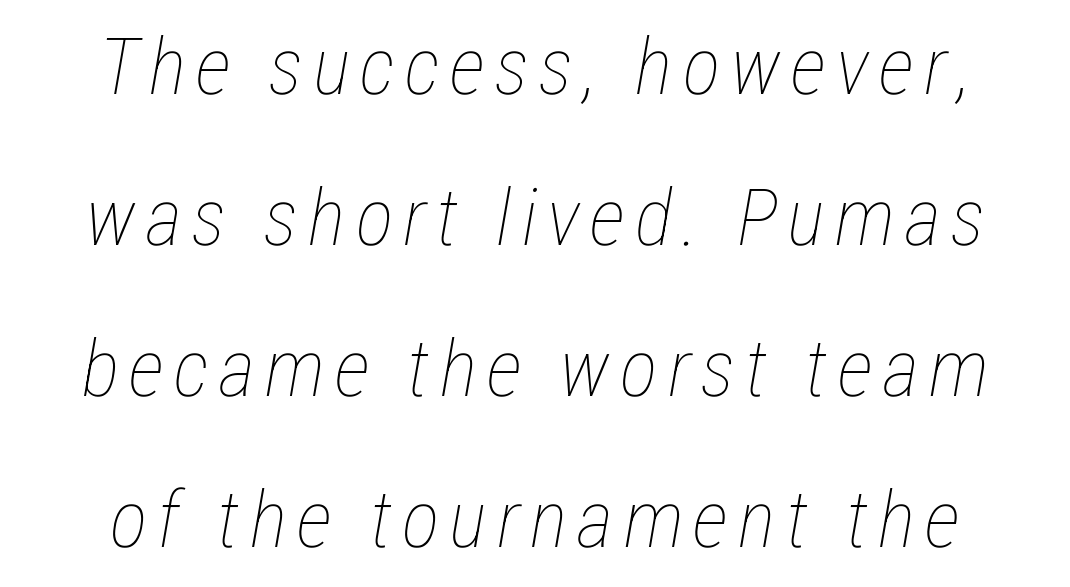
Q: Is the text bold? A: No.
Q: Is the text italic (slanted)? A: Yes, it leans right by about 12 degrees.
Q: Is the text underlined? A: No.
Q: How is the paragraph aligned? A: Centered.
Q: Is the spacing between lines tight, normal or loose? A: Loose.
Q: Width (condensed, normal, or wide)? A: Condensed.
Q: Stroke contrast? A: Low.
Q: x-height? A: Medium.
Q: Monospaced? A: No.
